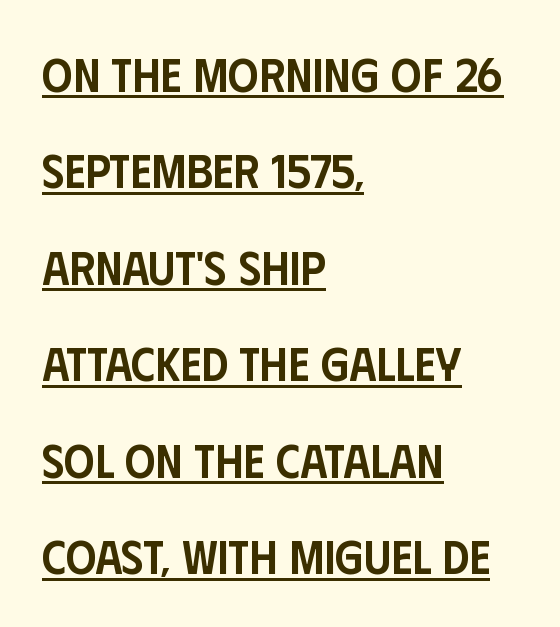
{"serif": "no", "italic": "no", "bold": "semi", "weight": "semibold", "width": "condensed", "stroke_contrast": "low", "x_height": "large", "monospaced": "no", "underline": "yes", "align": "left", "line_spacing": "loose", "line_spacing_ratio": 2.01, "letter_spacing": "normal", "letter_spacing_em": 0.0, "glyph_px": 48}
